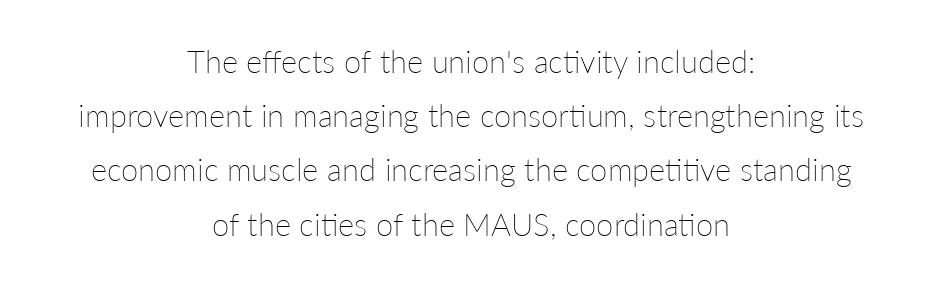
The image shows 31 px thin type, upright; set centered, line spacing 1.75x, normal letter spacing, not underlined; low stroke contrast and a medium x-height.
